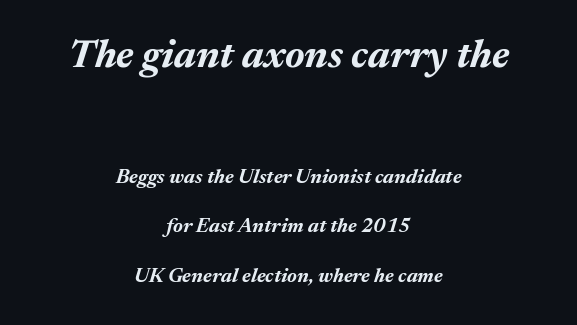
Q: Is the text bold? A: Yes.
Q: Is the text italic (slanted)? A: Yes, it leans right by about 17 degrees.
Q: Is the text underlined? A: No.
Q: How is the paragraph aligned? A: Centered.
Q: Is the spacing between letters normal or unusually wide? A: Normal.
Q: Is the spacing between lines tight, normal or loose? A: Loose.
Q: Which block of text is set in a larger size, the first (top) or the second (bottom)? A: The first (top) one.
Q: Width (condensed, normal, or wide)? A: Normal.
Q: Stroke contrast? A: Medium.
Q: x-height? A: Medium.
Q: Monospaced? A: No.
